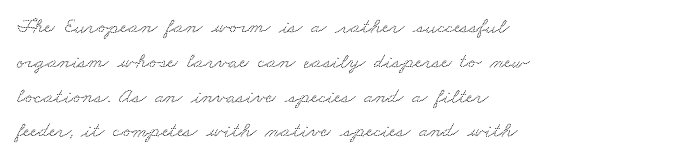
Check under the words: just untouched page. The rendering keeps characters at their native spacing. Successive baselines arrive at the customary interval. The typesetter chose a ragged-right arrangement here.
